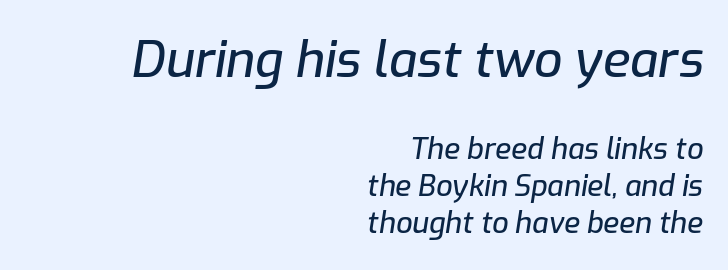
Spacing between characters is what you'd get straight out of the box. A typesetter would call this proportional, since set widths differ per character. One glance says typical: line gaps are just what's usual. Line endings align vertically; line beginnings do not. Size hierarchy here favors the leading block over the trailing one. The font's italic variant was chosen for this text.
